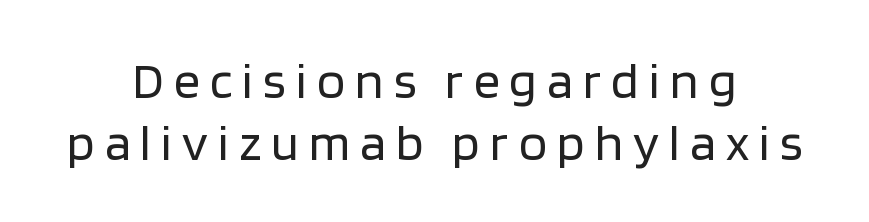
The image shows 52 px regular-weight sans-serif type, upright; set centered, line spacing 1.2x, not underlined; low stroke contrast and a large x-height.
